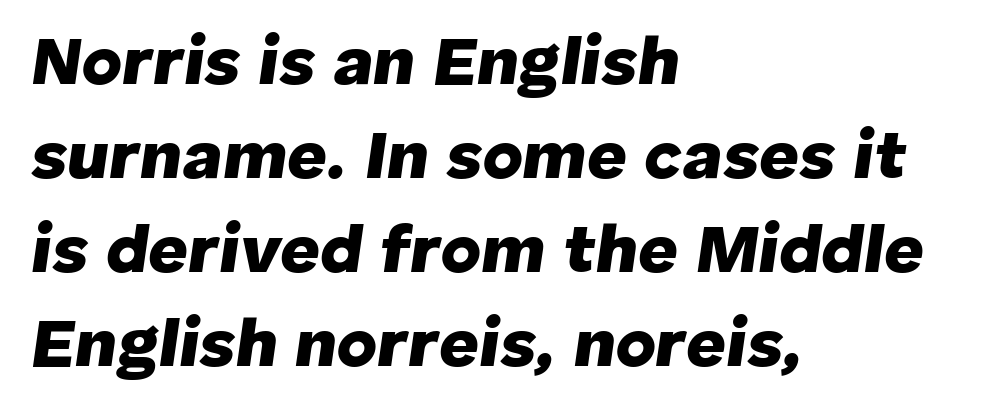
The image shows 69 px heavy type, italic (leaning right); set left-aligned, normal line spacing (1.36x), normal letter spacing, not underlined; low stroke contrast and a medium x-height.
